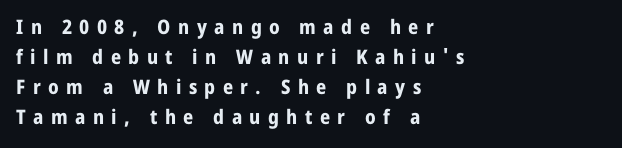
{"italic": "no", "bold": "yes", "underline": "no", "align": "left", "line_spacing": "normal", "line_spacing_ratio": 1.5, "letter_spacing": "wide", "letter_spacing_em": 0.37, "glyph_px": 20}
